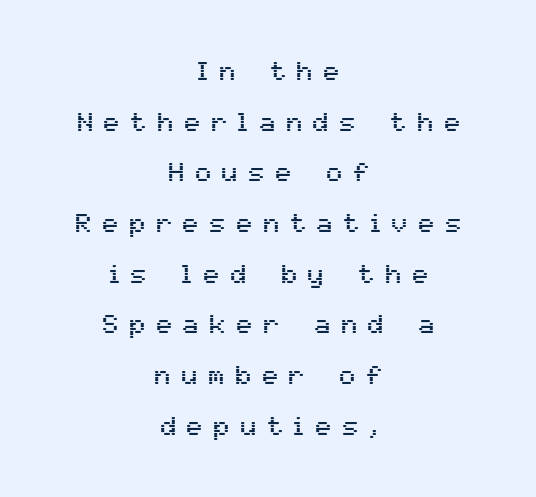
{"italic": "no", "underline": "no", "align": "center", "line_spacing": "loose", "line_spacing_ratio": 1.95, "letter_spacing": "wide", "letter_spacing_em": 0.43, "glyph_px": 26}
